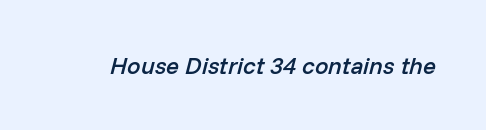
The image shows 24 px text type, italic (leaning right); set normal letter spacing, not underlined.
